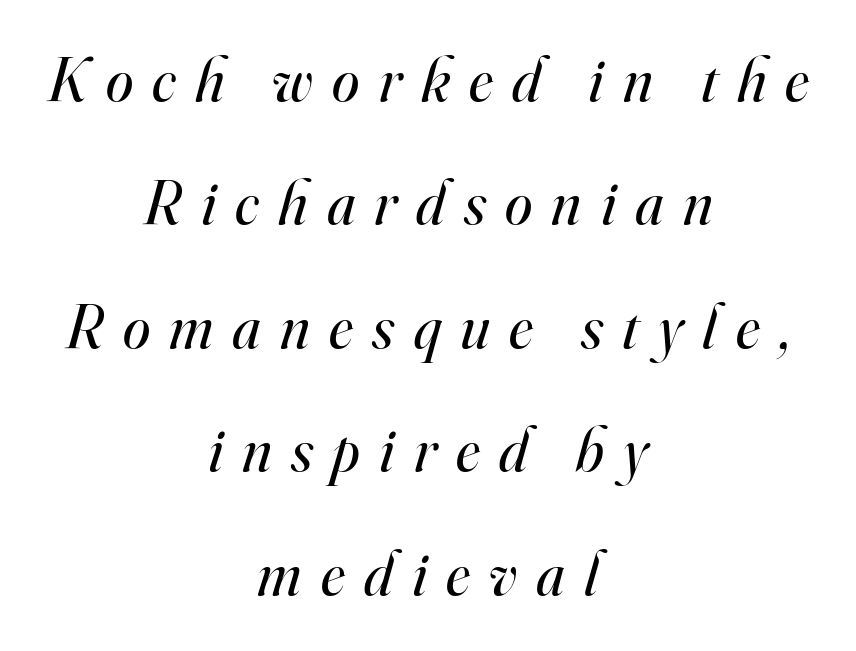
{"serif": "yes", "italic": "yes", "lean": "right", "slant_degrees": 16, "bold": "no", "weight": "regular", "width": "normal", "stroke_contrast": "high", "x_height": "small", "monospaced": "no", "underline": "no", "align": "center", "line_spacing": "loose", "line_spacing_ratio": 1.99, "letter_spacing": "wide", "letter_spacing_em": 0.31, "glyph_px": 62}
